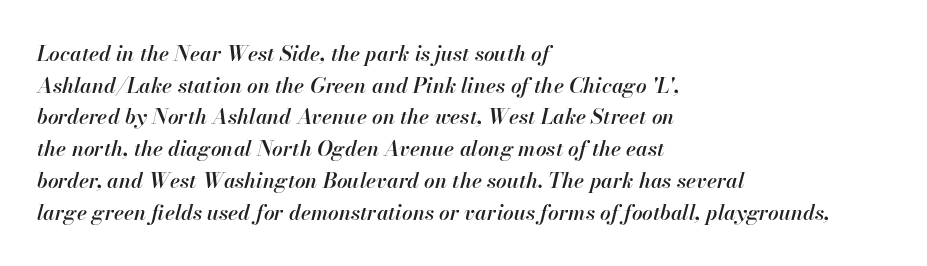
This block has exactly the height ordinary leading produces. Summary of weight: moderately heavy, a semibold. Standard letterfit; no display-style spreading of the glyphs. Does the copy run flush right? No — it runs flush left.
